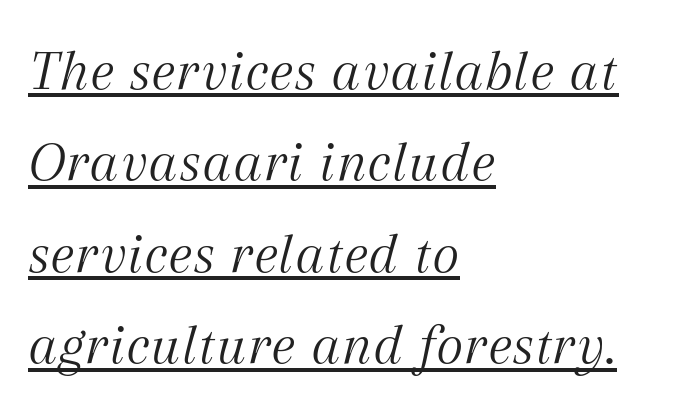
{"serif": "yes", "italic": "yes", "lean": "right", "slant_degrees": 12, "bold": "no", "weight": "light", "width": "normal", "stroke_contrast": "medium", "x_height": "medium", "monospaced": "no", "underline": "yes", "align": "left", "line_spacing": "normal", "line_spacing_ratio": 1.55, "letter_spacing": "normal", "letter_spacing_em": 0.0, "glyph_px": 59}
